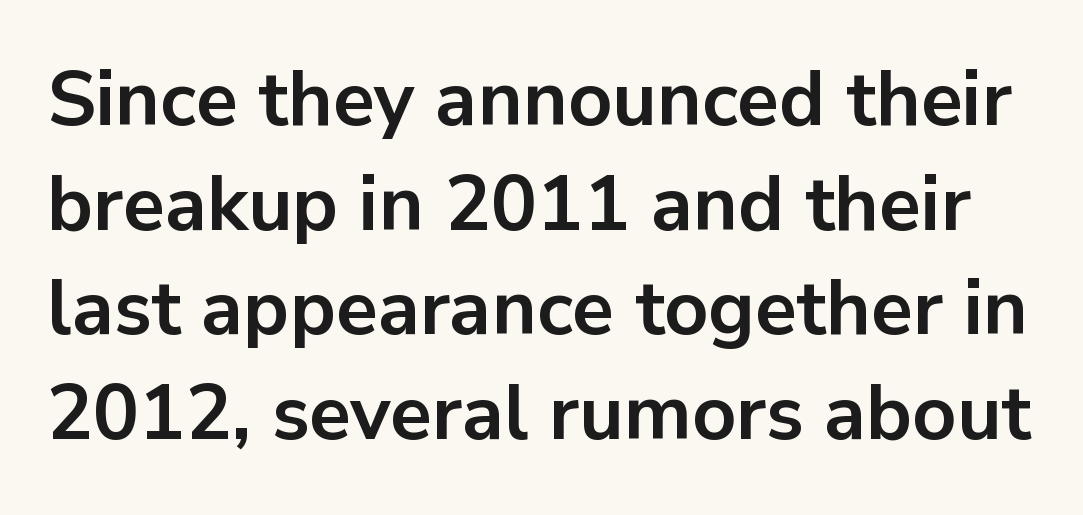
Q: Is the text bold? A: Yes.
Q: Is the text italic (slanted)? A: No, it is upright.
Q: Is the typeface a serif or a sans-serif typeface? A: Sans-serif.
Q: Is the text underlined? A: No.
Q: Is the spacing between letters normal or unusually wide? A: Normal.
Q: Is the spacing between lines tight, normal or loose? A: Normal.
Q: Width (condensed, normal, or wide)? A: Normal.
Q: Stroke contrast? A: Low.
Q: x-height? A: Medium.
Q: Monospaced? A: No.
